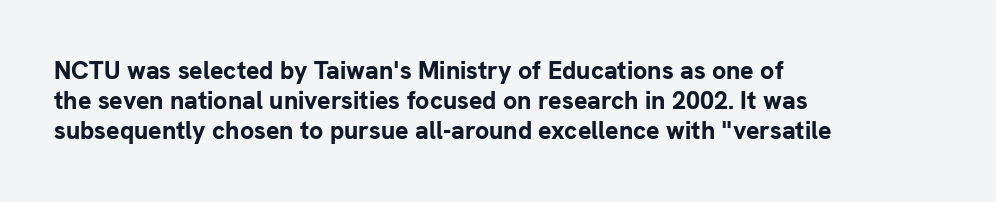
The passage shown is emphatically bold. The space directly below the letters is spotless. Tracking here is standard; glyphs follow each other at the usual distance. Where is the straight margin? On the left.
